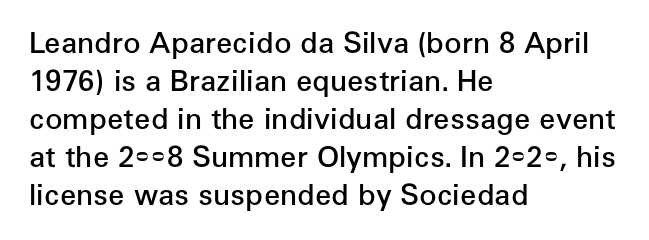
Reading down the column, the eye jumps a familiar distance to each next line. A typesetter would mark this as roman, not italic. If you drew a ruler down the left edge, every line would touch it. A sans-serif font was chosen for this passage. Honestly, the letter spacing is just normal — you wouldn't notice it. The gap between lines stays unmarked.
